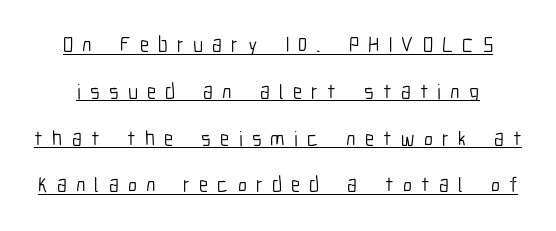
{"italic": "no", "bold": "no", "underline": "yes", "line_spacing": "loose", "line_spacing_ratio": 2.23, "letter_spacing": "wide", "letter_spacing_em": 0.44, "glyph_px": 21}
